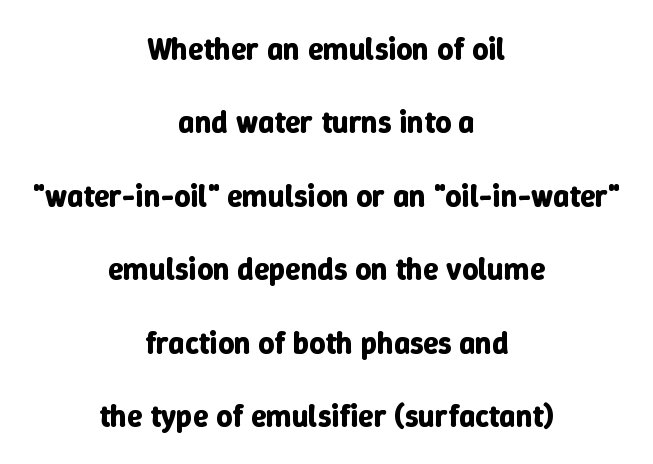
Q: Is the text bold? A: Yes.
Q: Is the text italic (slanted)? A: No, it is upright.
Q: Is the text underlined? A: No.
Q: How is the paragraph aligned? A: Centered.
Q: Is the spacing between letters normal or unusually wide? A: Normal.
Q: Is the spacing between lines tight, normal or loose? A: Loose.
Q: Width (condensed, normal, or wide)? A: Normal.
Q: Stroke contrast? A: Low.
Q: x-height? A: Medium.
Q: Monospaced? A: No.
